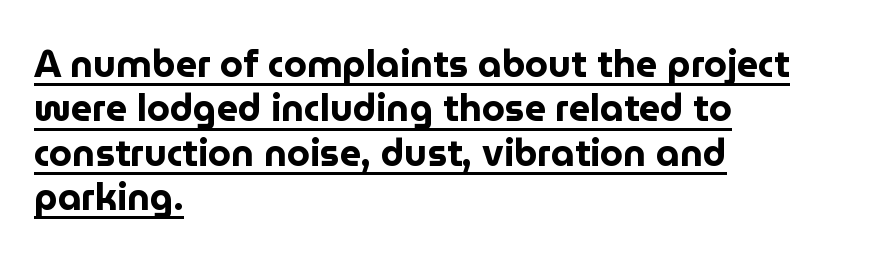
{"serif": "no", "italic": "no", "bold": "yes", "weight": "bold", "width": "normal", "stroke_contrast": "low", "x_height": "medium", "monospaced": "no", "underline": "yes", "align": "left", "line_spacing_ratio": 1.2, "letter_spacing": "normal", "letter_spacing_em": 0.0, "glyph_px": 37}
